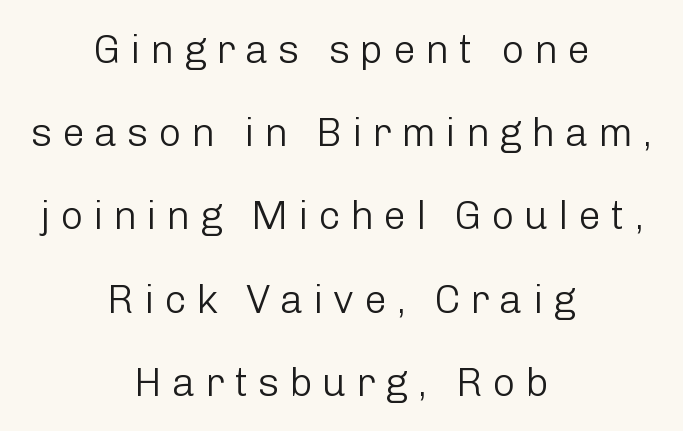
{"serif": "no", "italic": "no", "bold": "no", "weight": "light", "width": "normal", "stroke_contrast": "low", "x_height": "medium", "monospaced": "no", "underline": "no", "align": "center", "line_spacing": "loose", "line_spacing_ratio": 2.08, "letter_spacing": "wide", "letter_spacing_em": 0.24, "glyph_px": 40}
